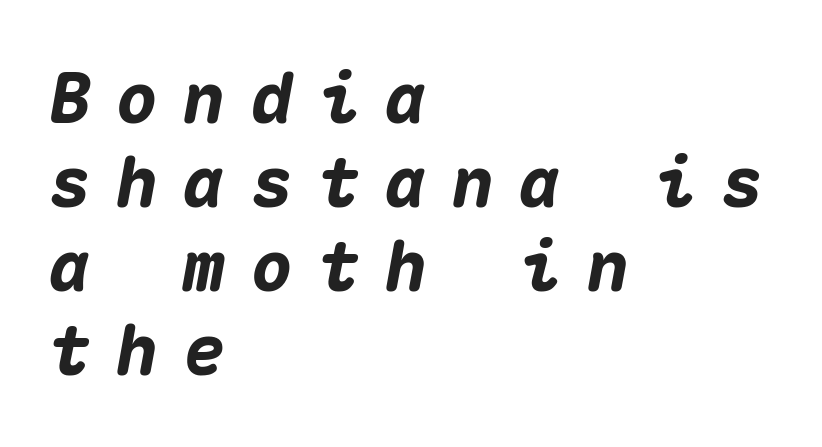
Q: Is the text bold? A: Yes.
Q: Is the text italic (slanted)? A: Yes, it leans right by about 10 degrees.
Q: Is the text underlined? A: No.
Q: How is the paragraph aligned? A: Left-aligned.
Q: Is the spacing between letters normal or unusually wide? A: Unusually wide.
Q: Width (condensed, normal, or wide)? A: Normal.
Q: Stroke contrast? A: Medium.
Q: x-height? A: Medium.
Q: Monospaced? A: Yes.
